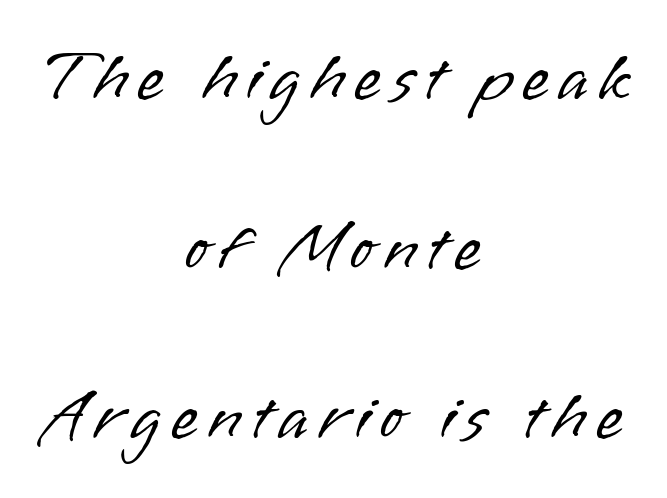
Q: Is the text bold? A: No.
Q: Is the text italic (slanted)? A: Yes.
Q: Is the typeface a serif or a sans-serif typeface? A: Sans-serif.
Q: Is the text underlined? A: No.
Q: How is the paragraph aligned? A: Centered.
Q: Is the spacing between lines tight, normal or loose? A: Loose.
Q: Width (condensed, normal, or wide)? A: Normal.
Q: Stroke contrast? A: Low.
Q: x-height? A: Small.
Q: Monospaced? A: No.
